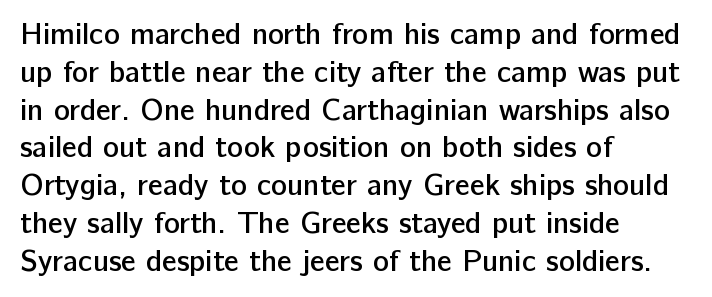
{"serif": "no", "italic": "no", "bold": "semi", "weight": "semibold", "width": "normal", "stroke_contrast": "low", "x_height": "medium", "monospaced": "no", "underline": "no", "align": "left", "line_spacing": "normal", "line_spacing_ratio": 1.26, "letter_spacing": "normal", "letter_spacing_em": 0.0, "glyph_px": 30}
